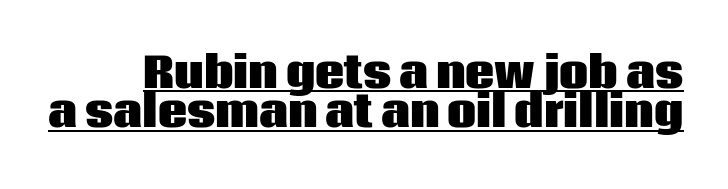
Q: Is the text bold? A: Yes.
Q: Is the text italic (slanted)? A: No, it is upright.
Q: Is the typeface a serif or a sans-serif typeface? A: Sans-serif.
Q: Is the text underlined? A: Yes.
Q: Is the spacing between letters normal or unusually wide? A: Normal.
Q: Is the spacing between lines tight, normal or loose? A: Tight.
Q: Width (condensed, normal, or wide)? A: Normal.
Q: Stroke contrast? A: Low.
Q: x-height? A: Large.
Q: Monospaced? A: No.
